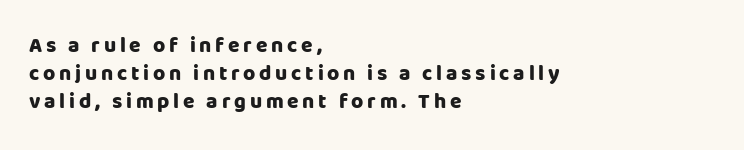
{"italic": "no", "bold": "yes", "underline": "no", "align": "left", "line_spacing": "normal", "line_spacing_ratio": 1.33, "glyph_px": 21}
